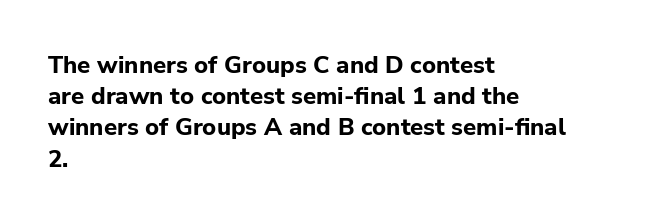
{"italic": "no", "bold": "yes", "underline": "no", "align": "left", "line_spacing": "normal", "line_spacing_ratio": 1.3, "letter_spacing": "normal", "letter_spacing_em": 0.0, "glyph_px": 24}
